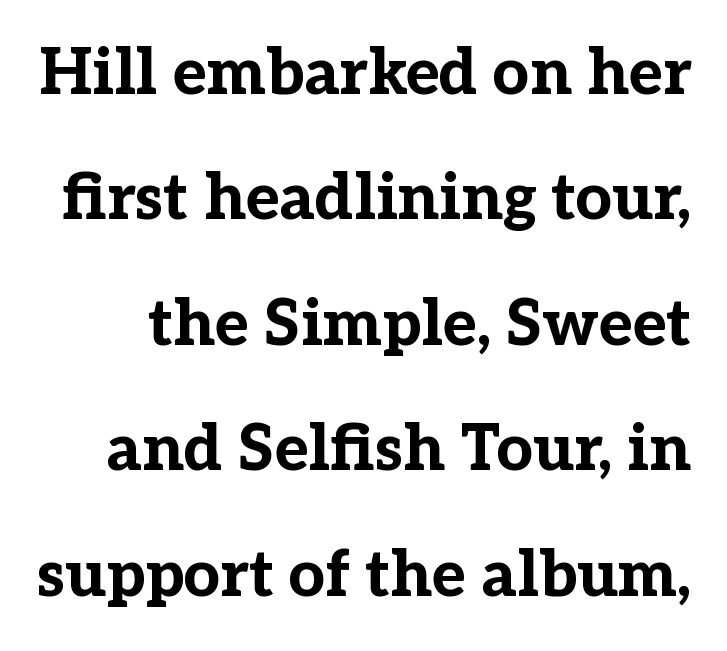
Inter-character spacing is left at the font's built-in metrics. The rendering uses a bold face; every stroke is thick and dark. Unlike italic type, these characters show no tilt at all. Decoration check: the copy has no underline.
